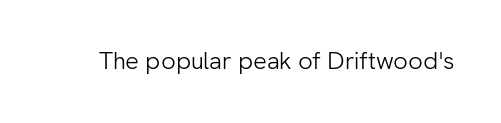
The image shows 24 px text type, upright; set normal letter spacing, not underlined.
